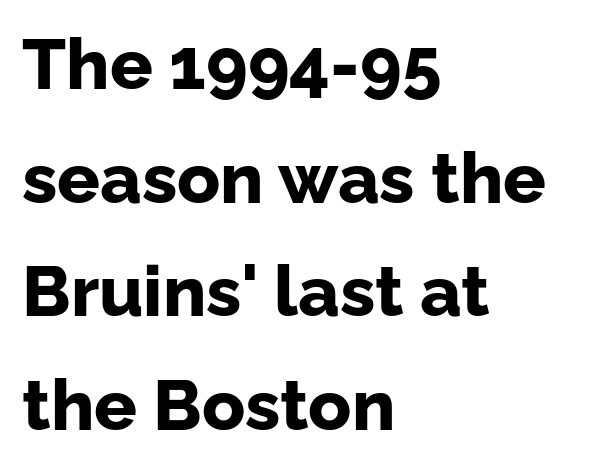
Proportional: the letters do not fall into vertical columns. If you drew a line through each stem, it would be perfectly vertical. Compared with an ordinary text face, these strokes are far heavier — a full bold. Honestly, there is no underline to notice here at all. Between one letter and the next there's only the usual sliver of space.
